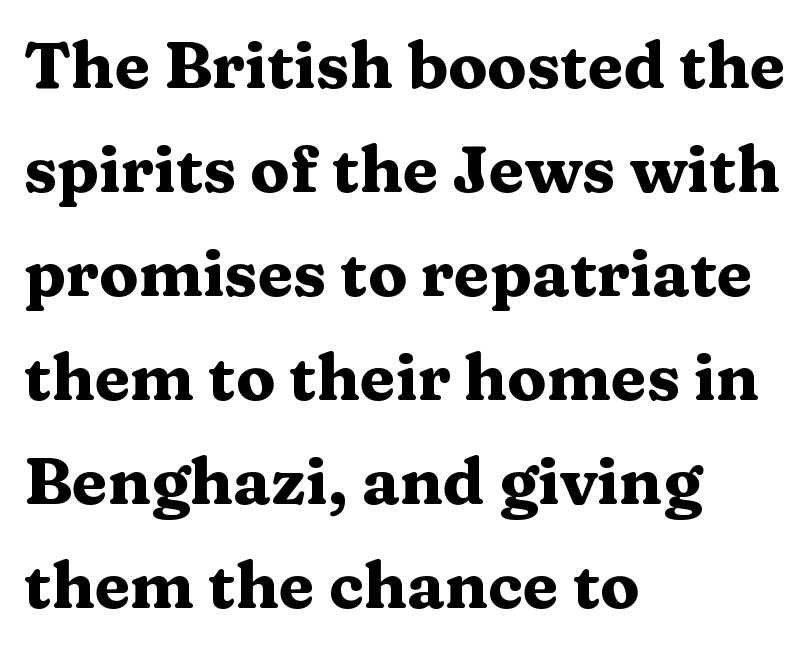
The letters carry serifs — small finishing strokes at the ends of their stems. Nope, not italic — everything's standing straight. Lines of text with bare space underneath. Letter spacing: default. Heavy, bold letterforms. Think of a printed novel: that variable character pitch is what you see here.
